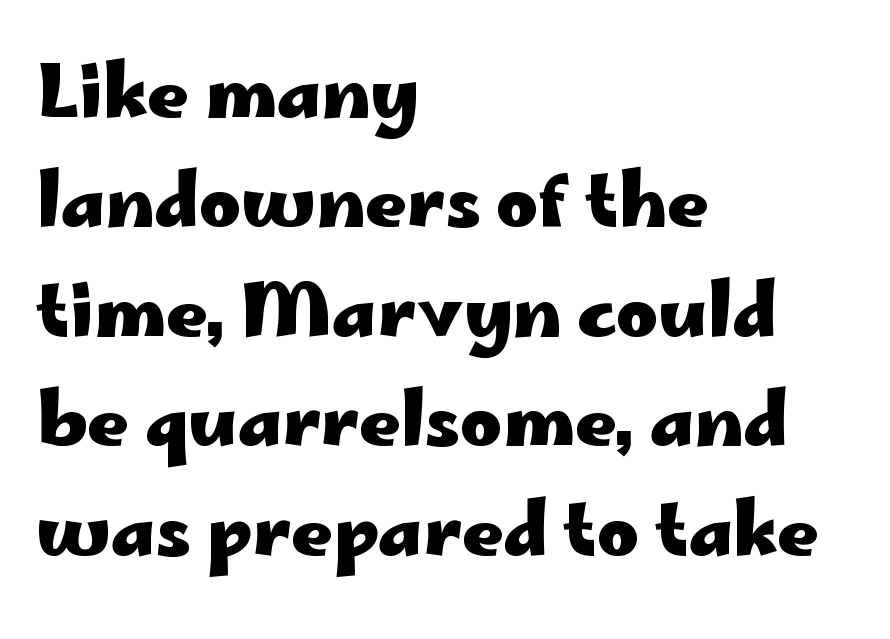
Q: Is the text bold? A: Yes.
Q: Is the text italic (slanted)? A: No, it is upright.
Q: Is the typeface a serif or a sans-serif typeface? A: Sans-serif.
Q: Is the text underlined? A: No.
Q: How is the paragraph aligned? A: Left-aligned.
Q: Is the spacing between letters normal or unusually wide? A: Normal.
Q: Is the spacing between lines tight, normal or loose? A: Normal.
Q: Width (condensed, normal, or wide)? A: Wide.
Q: Stroke contrast? A: Low.
Q: x-height? A: Small.
Q: Monospaced? A: No.
